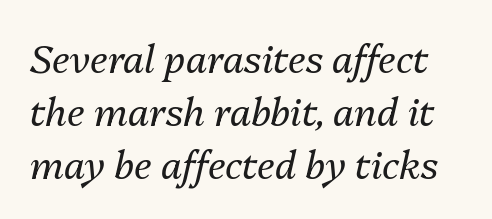
Baseline-to-baseline distance is the conventional proportion of letter height. Looks like regular typesetting: each glyph gets only the width it needs. Caption: standard tracking, unaltered. Decoration check: the copy has no underline.
